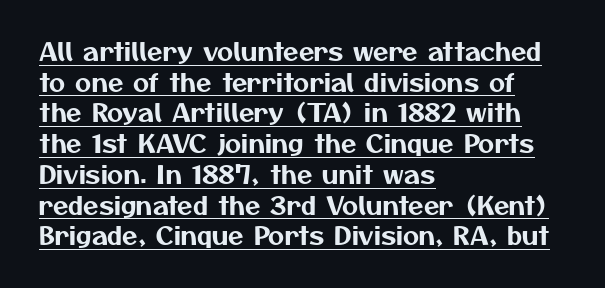
The image shows 25 px text type; set left-aligned, line spacing 1.23x, normal letter spacing, underlined.
